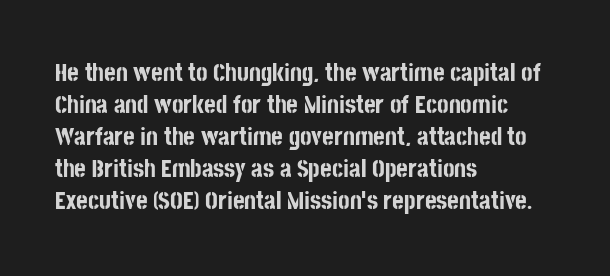
{"italic": "no", "bold": "yes", "underline": "no", "align": "left", "line_spacing": "normal", "line_spacing_ratio": 1.28, "letter_spacing": "normal", "letter_spacing_em": 0.0, "glyph_px": 25}
